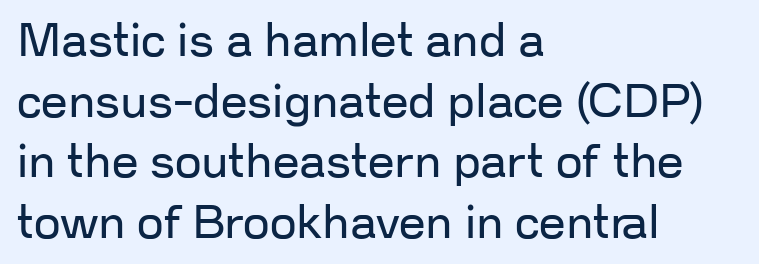
The image shows 47 px regular-weight sans-serif type, upright; set left-aligned, normal line spacing (1.29x), normal letter spacing, not underlined; low stroke contrast and a medium x-height.
